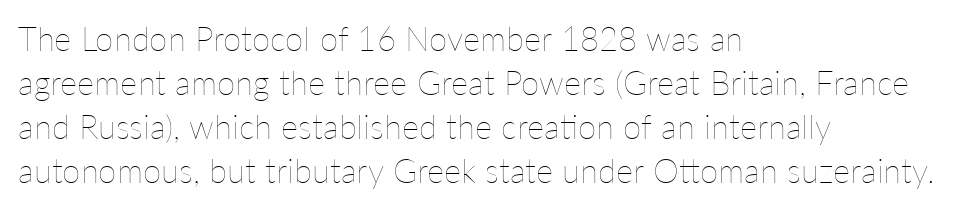
Caption: face not bold, strokes unweighted. Think of a printed novel: that variable character pitch is what you see here. The gap between lines stays unmarked. Casual observation: everything's shoved over to the left. The designer left line spacing at the default. Does the lettering tilt? It doesn't — this is upright.
